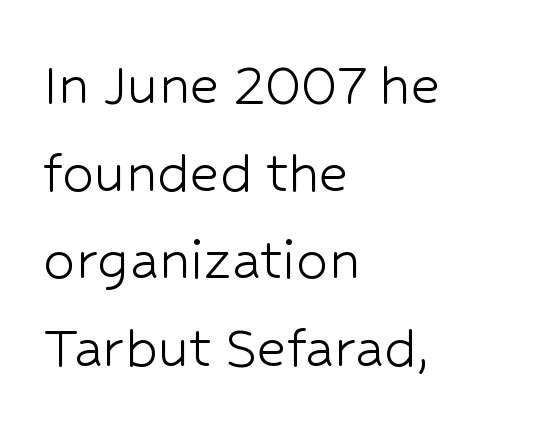
The image shows 64 px light sans-serif type, upright; set left-aligned, normal line spacing (1.37x), normal letter spacing, not underlined; low stroke contrast and a medium x-height.
